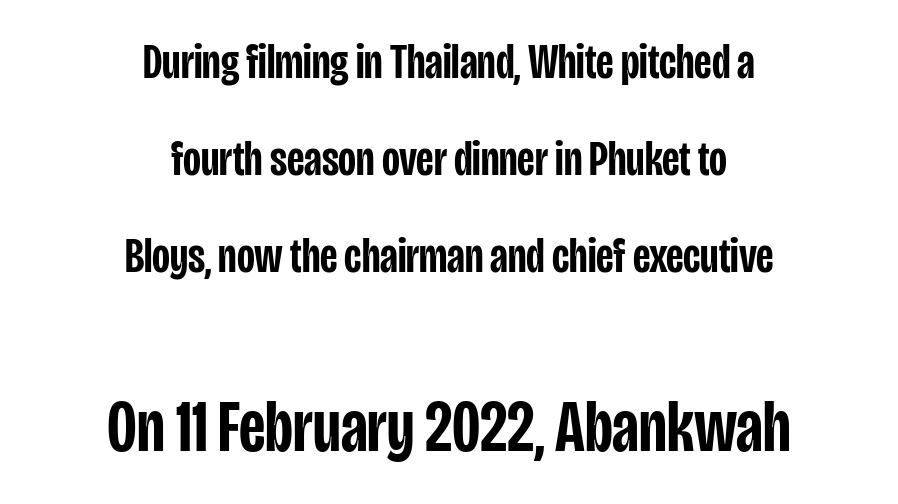
{"serif": "no", "italic": "no", "bold": "semi", "weight": "semibold", "width": "condensed", "stroke_contrast": "low", "x_height": "large", "monospaced": "no", "underline": "no", "align": "center", "line_spacing": "loose", "line_spacing_ratio": 1.98, "letter_spacing": "normal", "letter_spacing_em": 0.0, "larger_block": "second", "size_ratio": 1.51, "glyph_px": 74}
